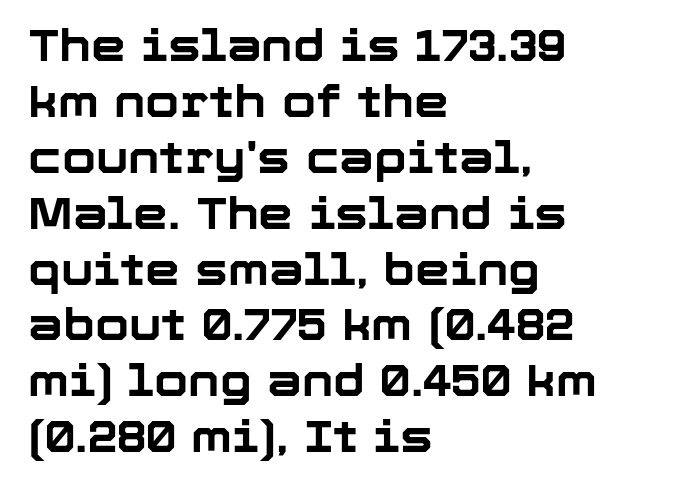
{"serif": "no", "italic": "no", "bold": "yes", "weight": "bold", "width": "normal", "stroke_contrast": "low", "x_height": "medium", "monospaced": "no", "underline": "no", "align": "left", "line_spacing": "normal", "line_spacing_ratio": 1.27, "letter_spacing": "normal", "letter_spacing_em": 0.0, "glyph_px": 44}
